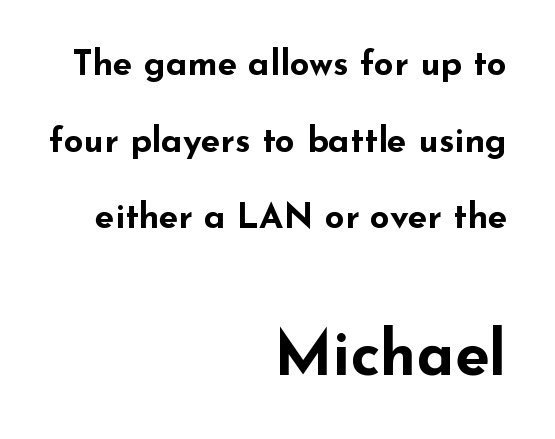
Q: Is the text bold? A: Yes.
Q: Is the text italic (slanted)? A: No, it is upright.
Q: Is the typeface a serif or a sans-serif typeface? A: Sans-serif.
Q: Is the text underlined? A: No.
Q: How is the paragraph aligned? A: Right-aligned.
Q: Is the spacing between letters normal or unusually wide? A: Normal.
Q: Is the spacing between lines tight, normal or loose? A: Loose.
Q: Which block of text is set in a larger size, the first (top) or the second (bottom)? A: The second (bottom) one.
Q: Width (condensed, normal, or wide)? A: Wide.
Q: Stroke contrast? A: Low.
Q: x-height? A: Small.
Q: Monospaced? A: No.
